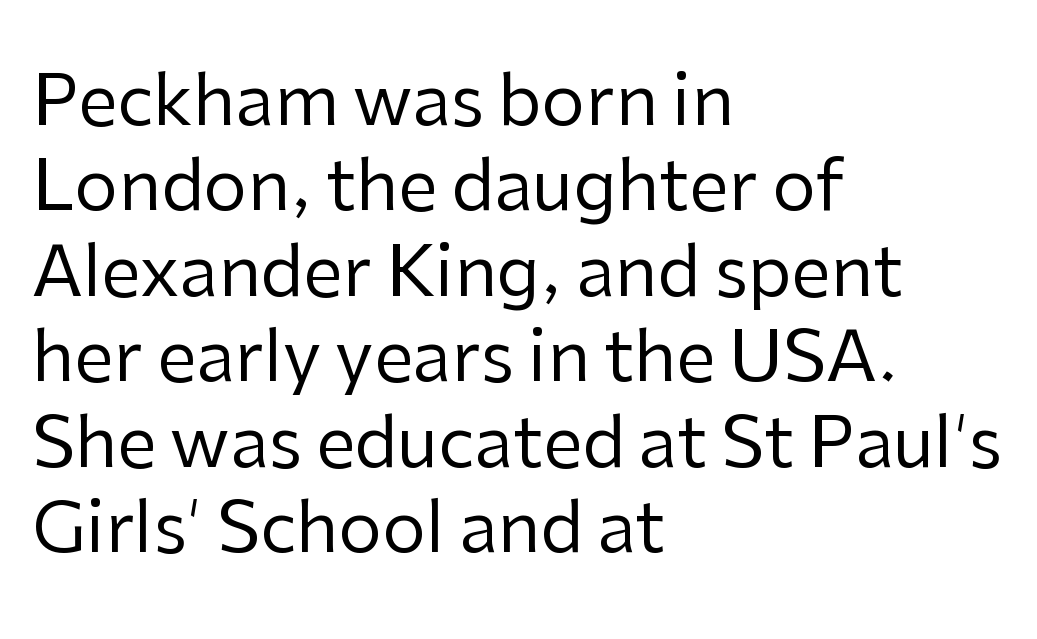
{"serif": "no", "italic": "no", "bold": "no", "weight": "regular", "width": "normal", "stroke_contrast": "low", "x_height": "medium", "monospaced": "no", "underline": "no", "align": "left", "line_spacing_ratio": 1.22, "letter_spacing": "normal", "letter_spacing_em": 0.0, "glyph_px": 70}
